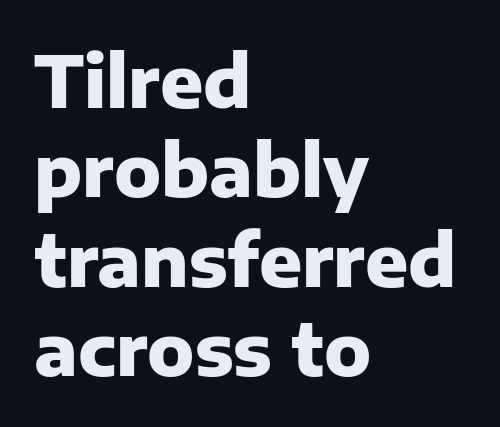
The image shows 71 px heavy sans-serif type, upright; set left-aligned, normal line spacing (1.26x), normal letter spacing, not underlined; low stroke contrast and a medium x-height.
